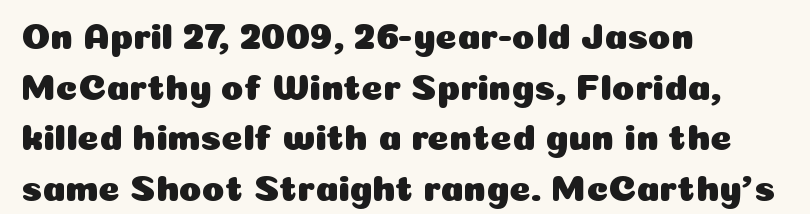
{"serif": "no", "italic": "no", "width": "normal", "stroke_contrast": "low", "x_height": "medium", "monospaced": "no", "underline": "no", "align": "left", "line_spacing": "normal", "line_spacing_ratio": 1.37, "letter_spacing": "normal", "letter_spacing_em": 0.0, "glyph_px": 37}
